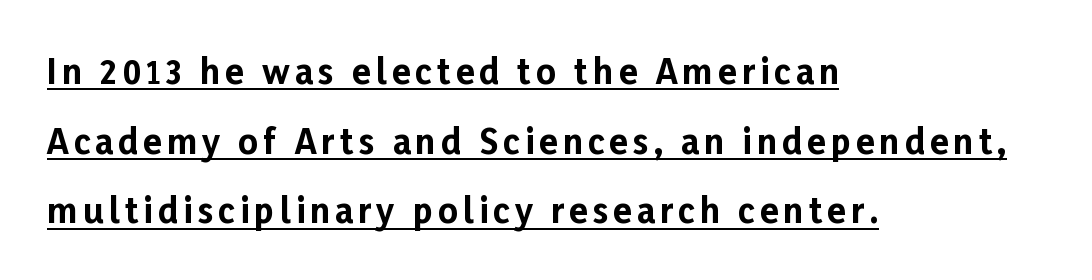
The image shows 34 px bold sans-serif type, upright; set left-aligned, loose line spacing (2.05x), underlined; low stroke contrast and a medium x-height.
